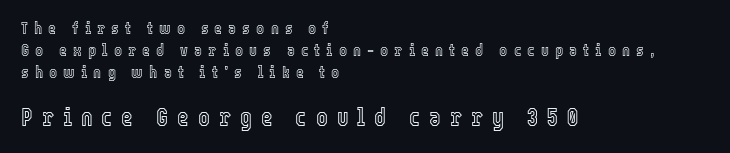
Each new line begins a customary step beneath the previous one. The second block has been scaled up relative to the first. Glance below the letters and you will spot only blank space. Where is the straight margin? On the left.
